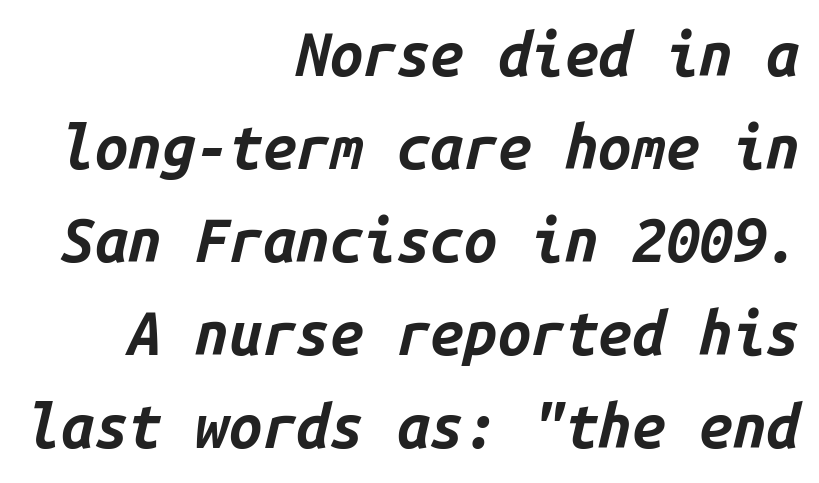
{"italic": "yes", "lean": "right", "slant_degrees": 14, "bold": "yes", "weight": "bold", "width": "normal", "stroke_contrast": "low", "x_height": "medium", "monospaced": "yes", "underline": "no", "align": "right", "line_spacing": "normal", "line_spacing_ratio": 1.55, "letter_spacing": "normal", "letter_spacing_em": 0.0, "glyph_px": 60}
